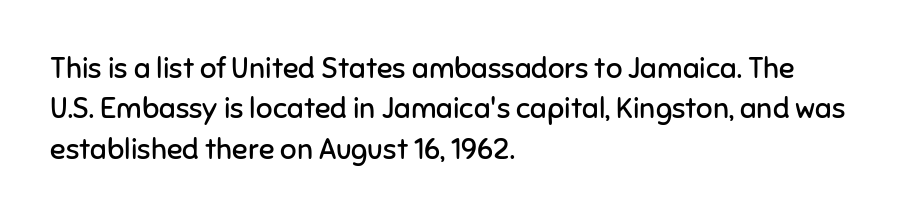
Q: Is the text bold? A: No.
Q: Is the text italic (slanted)? A: No, it is upright.
Q: Is the typeface a serif or a sans-serif typeface? A: Sans-serif.
Q: Is the text underlined? A: No.
Q: How is the paragraph aligned? A: Left-aligned.
Q: Is the spacing between letters normal or unusually wide? A: Normal.
Q: Is the spacing between lines tight, normal or loose? A: Normal.
Q: Width (condensed, normal, or wide)? A: Normal.
Q: Stroke contrast? A: Low.
Q: x-height? A: Medium.
Q: Monospaced? A: No.
